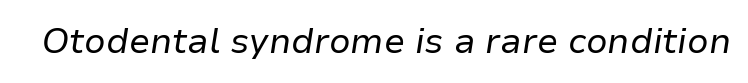
Q: Is the text bold? A: No.
Q: Is the text italic (slanted)? A: Yes, it leans right by about 9 degrees.
Q: Is the text underlined? A: No.
Q: Is the spacing between letters normal or unusually wide? A: Normal.
Q: Width (condensed, normal, or wide)? A: Normal.
Q: Stroke contrast? A: Low.
Q: x-height? A: Medium.
Q: Monospaced? A: No.
